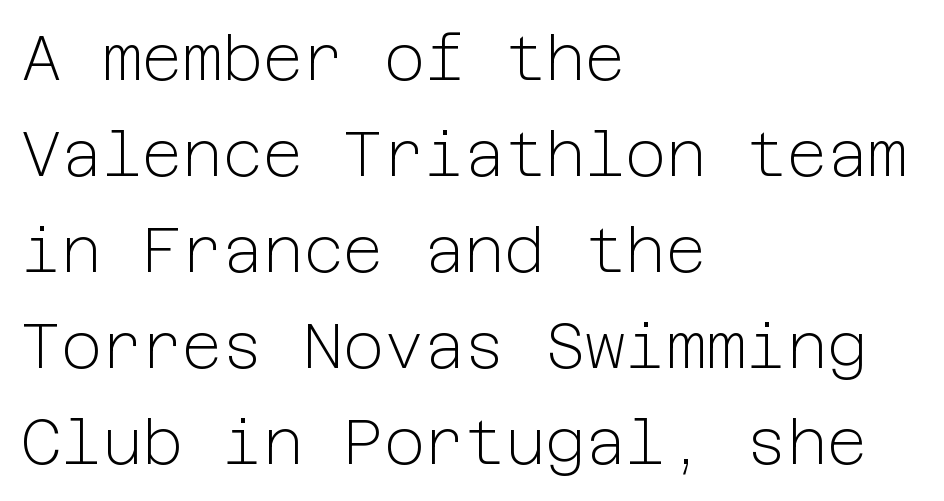
Q: Is the text bold? A: No.
Q: Is the text italic (slanted)? A: No, it is upright.
Q: Is the typeface a serif or a sans-serif typeface? A: Sans-serif.
Q: Is the text underlined? A: No.
Q: How is the paragraph aligned? A: Left-aligned.
Q: Is the spacing between letters normal or unusually wide? A: Normal.
Q: Is the spacing between lines tight, normal or loose? A: Normal.
Q: Width (condensed, normal, or wide)? A: Normal.
Q: Stroke contrast? A: Low.
Q: x-height? A: Medium.
